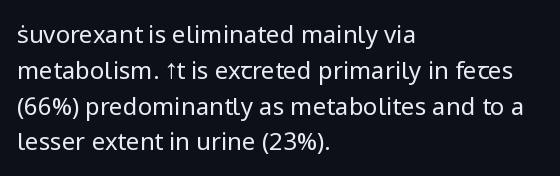
{"italic": "no", "bold": "no", "underline": "no", "align": "left", "line_spacing": "normal", "line_spacing_ratio": 1.49, "letter_spacing": "normal", "letter_spacing_em": 0.0, "glyph_px": 24}
